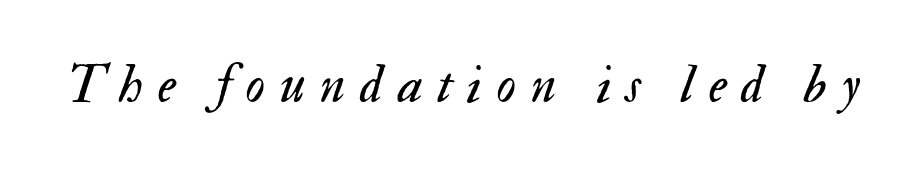
{"italic": "yes", "lean": "right", "slant_degrees": 17, "bold": "no", "weight": "regular", "width": "normal", "stroke_contrast": "medium", "x_height": "small", "monospaced": "no", "underline": "no", "letter_spacing": "wide", "letter_spacing_em": 0.27, "glyph_px": 54}
